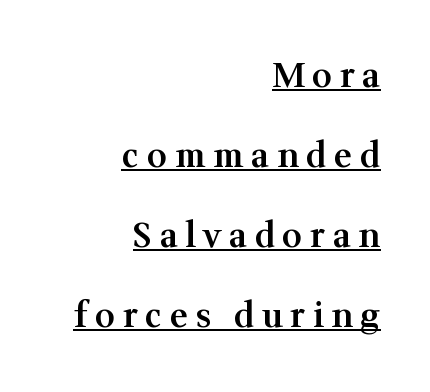
The ragged edge is on the left, which tells us the setting is flush right. I'd describe the lettering as semibold — firm but not a full bold. These lines are composed in type with serifs. You could fit nearly another row in the gap between these rows. The type is letterspaced generously, with wide tracking.
